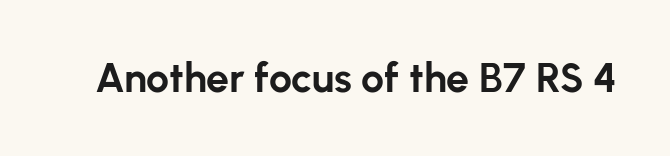
Q: Is the text bold? A: Yes.
Q: Is the text italic (slanted)? A: No, it is upright.
Q: Is the typeface a serif or a sans-serif typeface? A: Sans-serif.
Q: Is the text underlined? A: No.
Q: Is the spacing between letters normal or unusually wide? A: Normal.
Q: Width (condensed, normal, or wide)? A: Normal.
Q: Stroke contrast? A: Low.
Q: x-height? A: Medium.
Q: Monospaced? A: No.
